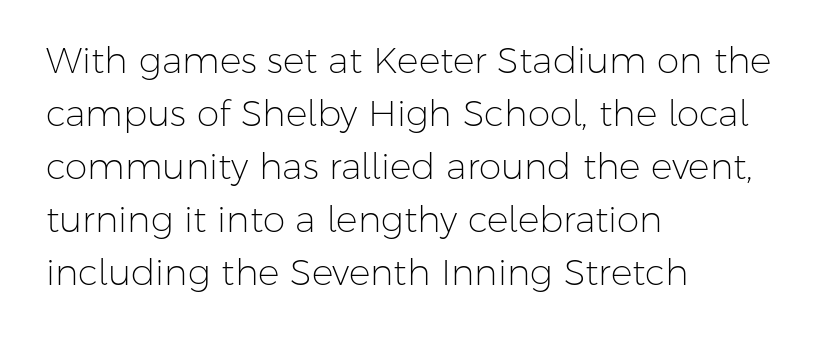
{"serif": "no", "italic": "no", "bold": "no", "weight": "light", "width": "normal", "stroke_contrast": "low", "x_height": "medium", "monospaced": "no", "underline": "no", "align": "left", "line_spacing": "normal", "line_spacing_ratio": 1.47, "letter_spacing": "normal", "letter_spacing_em": 0.0, "glyph_px": 36}
